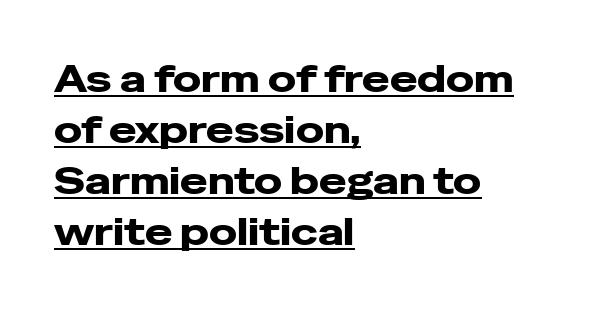
{"serif": "no", "italic": "no", "width": "wide", "stroke_contrast": "low", "x_height": "medium", "monospaced": "no", "underline": "yes", "align": "left", "line_spacing": "normal", "line_spacing_ratio": 1.38, "letter_spacing": "normal", "letter_spacing_em": 0.0, "glyph_px": 37}
